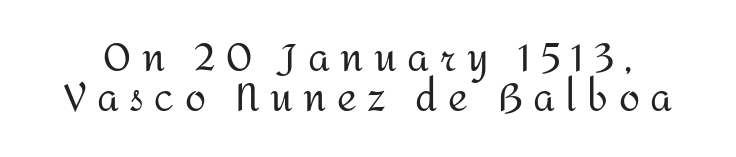
{"serif": "no", "italic": "no", "bold": "no", "weight": "regular", "width": "normal", "stroke_contrast": "medium", "x_height": "medium", "monospaced": "no", "underline": "no", "line_spacing": "tight", "line_spacing_ratio": 1.05, "letter_spacing": "wide", "letter_spacing_em": 0.28, "glyph_px": 38}
